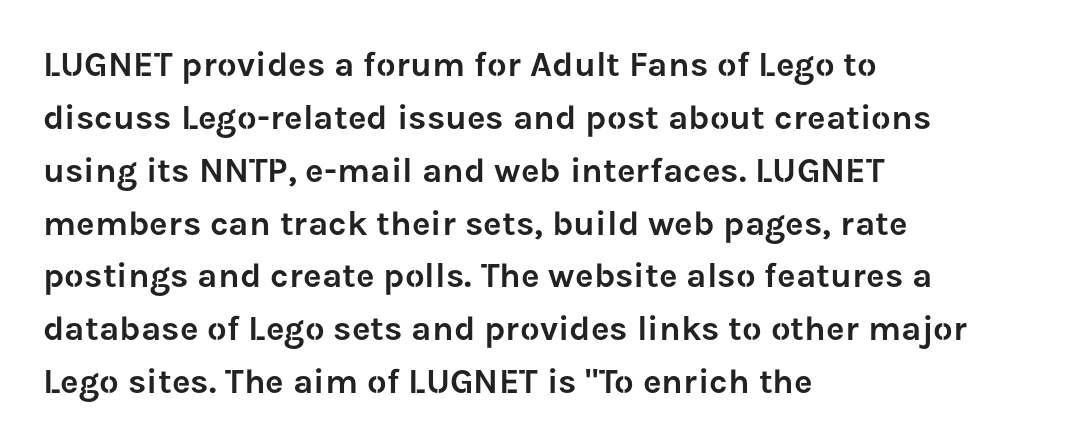
The gap between lines stays unmarked. Is there much room between lines? A standard amount, neither cramped nor airy. Inter-character spacing is left at the font's built-in metrics. The rendering anchors every line to the left-hand side. This is roman type, the default non-slanted kind.
